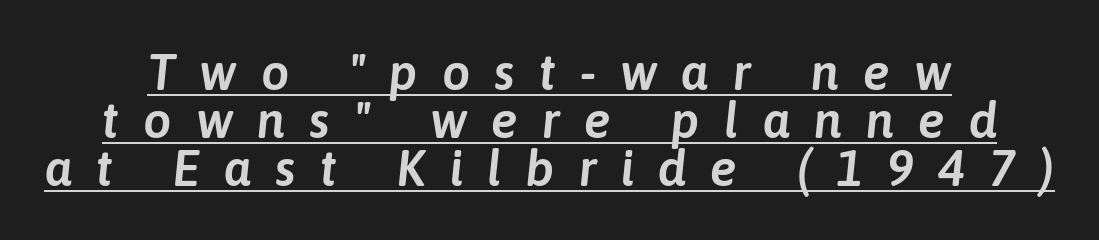
Quick note: underline on. Notice how the passage keeps no hard edge, just a central spine. Here the designer chose a conventional face with non-uniform glyph widths. Letter spacing: wide.
